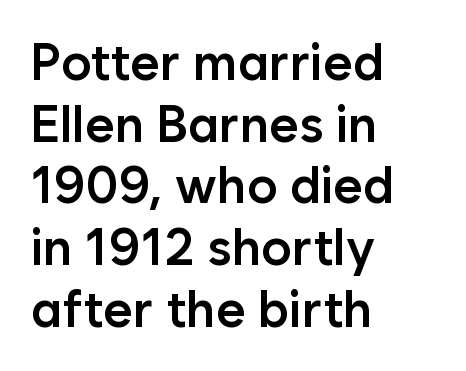
Q: Is the text bold? A: Semi-bold.
Q: Is the text italic (slanted)? A: No, it is upright.
Q: Is the typeface a serif or a sans-serif typeface? A: Sans-serif.
Q: Is the text underlined? A: No.
Q: How is the paragraph aligned? A: Left-aligned.
Q: Is the spacing between letters normal or unusually wide? A: Normal.
Q: Width (condensed, normal, or wide)? A: Normal.
Q: Stroke contrast? A: Low.
Q: x-height? A: Medium.
Q: Monospaced? A: No.
